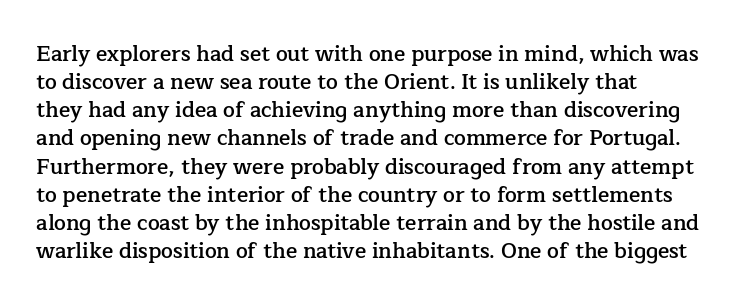
The axis of the letterforms is exactly vertical. The block of text has a typical density, with ordinary space between rows. Plain, unruled lines of type. Slightly chunky letters — semibold, I'd say, not full bold. Left-aligned paragraph, ragged on the right.
